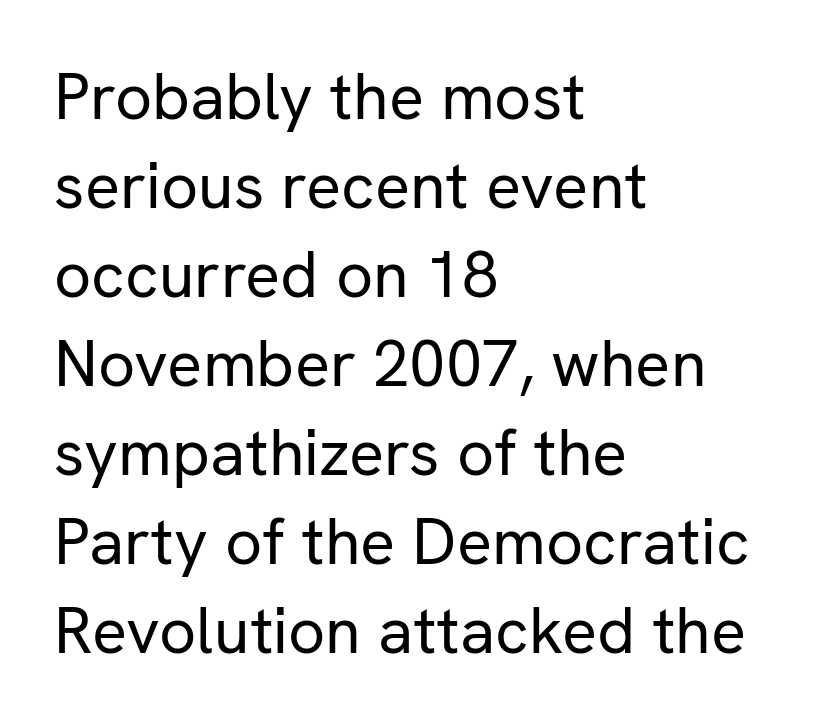
Q: Is the text bold? A: No.
Q: Is the text italic (slanted)? A: No, it is upright.
Q: Is the typeface a serif or a sans-serif typeface? A: Sans-serif.
Q: Is the text underlined? A: No.
Q: How is the paragraph aligned? A: Left-aligned.
Q: Is the spacing between letters normal or unusually wide? A: Normal.
Q: Is the spacing between lines tight, normal or loose? A: Normal.
Q: Width (condensed, normal, or wide)? A: Normal.
Q: Stroke contrast? A: Low.
Q: x-height? A: Medium.
Q: Monospaced? A: No.
